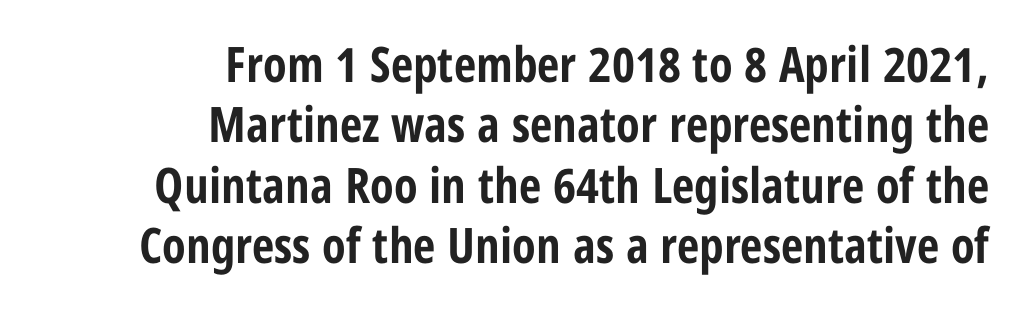
{"serif": "no", "italic": "no", "bold": "yes", "weight": "bold", "width": "condensed", "stroke_contrast": "low", "x_height": "medium", "monospaced": "no", "underline": "no", "align": "right", "line_spacing_ratio": 1.23, "letter_spacing": "normal", "letter_spacing_em": 0.0, "glyph_px": 49}
